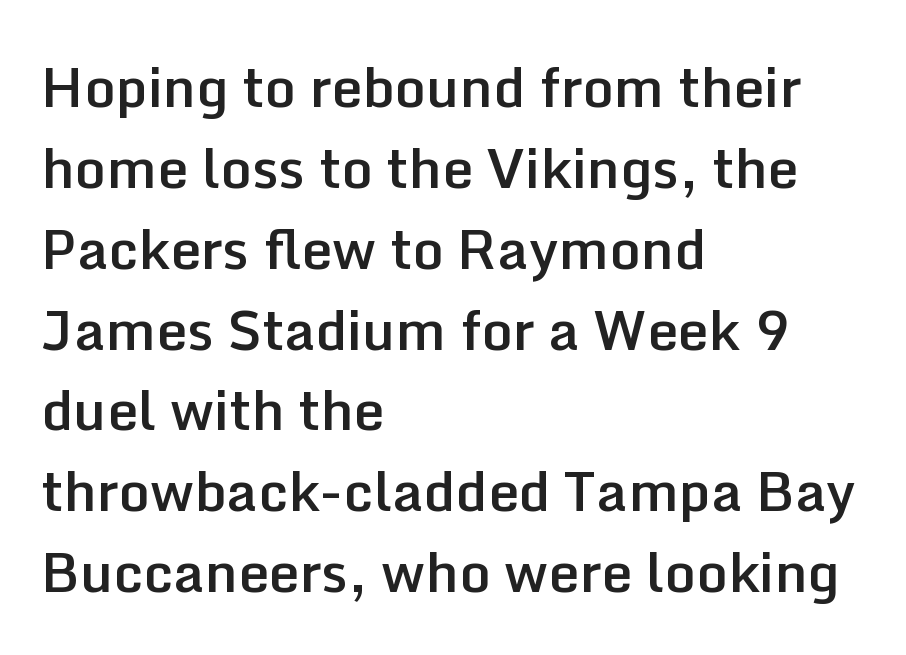
The image shows 55 px semibold sans-serif type, upright; set left-aligned, normal line spacing (1.47x), normal letter spacing, not underlined; low stroke contrast and a medium x-height.
